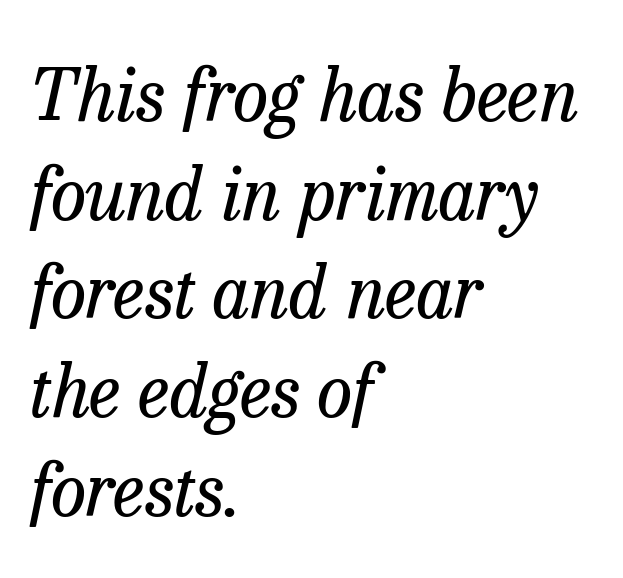
The image shows 72 px regular-weight serif type, italic (leaning right); set left-aligned, normal line spacing (1.37x), normal letter spacing, not underlined; low stroke contrast and a medium x-height.
